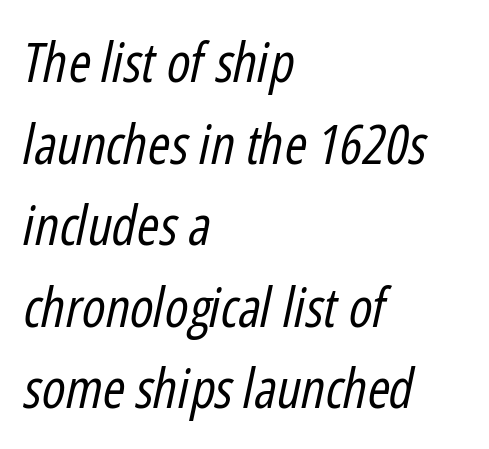
{"italic": "yes", "lean": "right", "slant_degrees": 12, "bold": "no", "weight": "regular", "width": "condensed", "stroke_contrast": "low", "x_height": "medium", "monospaced": "no", "underline": "no", "align": "left", "line_spacing": "normal", "line_spacing_ratio": 1.51, "letter_spacing": "normal", "letter_spacing_em": 0.0, "glyph_px": 54}
